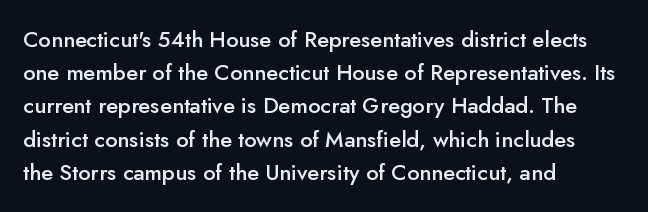
{"italic": "no", "bold": "semi", "underline": "no", "align": "left", "line_spacing": "normal", "line_spacing_ratio": 1.51, "letter_spacing": "normal", "letter_spacing_em": 0.0, "glyph_px": 22}
